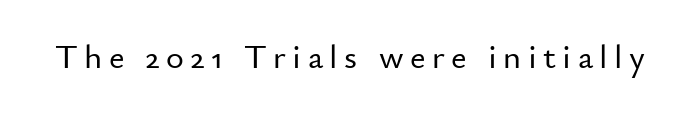
The typeface chosen for these lines omits serifs. Nobody drew a line under any word here. Upright lettering throughout. The passage shown is typed in a proportional face where columns would drift.
